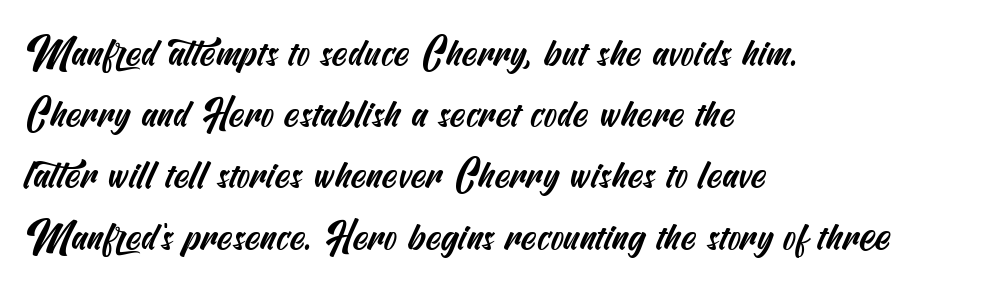
Q: Is the typeface a serif or a sans-serif typeface? A: Sans-serif.
Q: Is the text underlined? A: No.
Q: How is the paragraph aligned? A: Left-aligned.
Q: Is the spacing between letters normal or unusually wide? A: Normal.
Q: Is the spacing between lines tight, normal or loose? A: Normal.
Q: Width (condensed, normal, or wide)? A: Condensed.
Q: Stroke contrast? A: Medium.
Q: x-height? A: Small.
